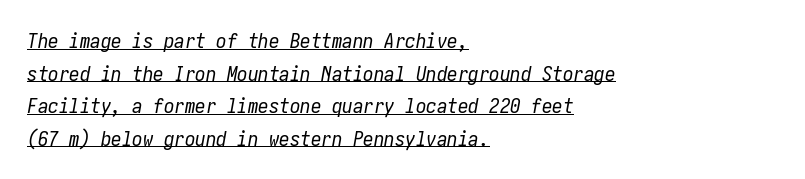
{"italic": "yes", "lean": "right", "slant_degrees": 10, "bold": "no", "underline": "yes", "align": "left", "line_spacing": "normal", "line_spacing_ratio": 1.55, "letter_spacing": "normal", "letter_spacing_em": 0.0, "glyph_px": 21}
